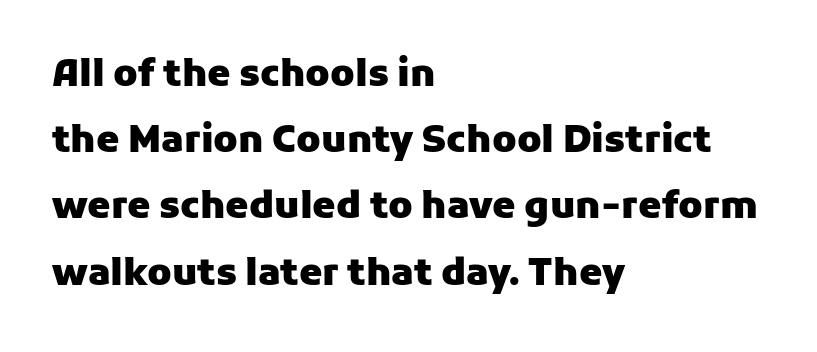
The image shows 37 px heavy sans-serif type, upright; set left-aligned, line spacing 1.79x, normal letter spacing, not underlined; low stroke contrast and a medium x-height.
